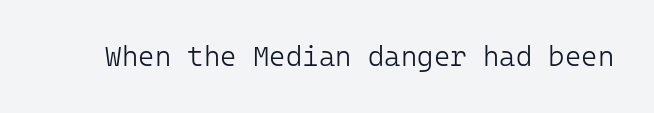
{"serif": "no", "italic": "no", "bold": "no", "weight": "light", "width": "normal", "stroke_contrast": "low", "x_height": "medium", "underline": "no", "letter_spacing": "normal", "letter_spacing_em": 0.0, "glyph_px": 28}
